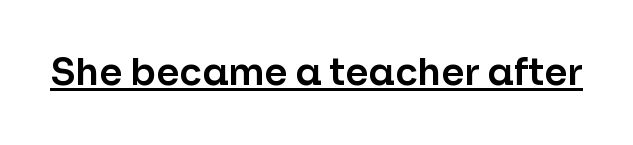
Unlike italic type, these characters show no tilt at all. You could call the tracking neutral — neither tight nor loose. Is this a fixed-width face? No — the glyphs have proportional, varying widths. Underlined type. Nothing sits at the stroke ends, so this counts as sans-serif.
